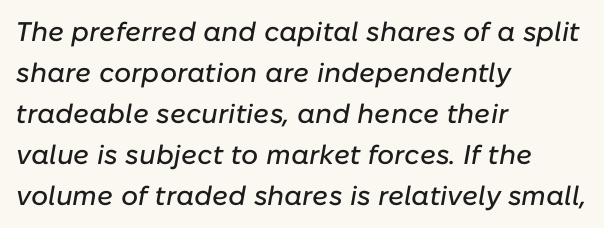
The image shows 27 px text type, italic (leaning right); set left-aligned, normal line spacing (1.52x), normal letter spacing, not underlined.
